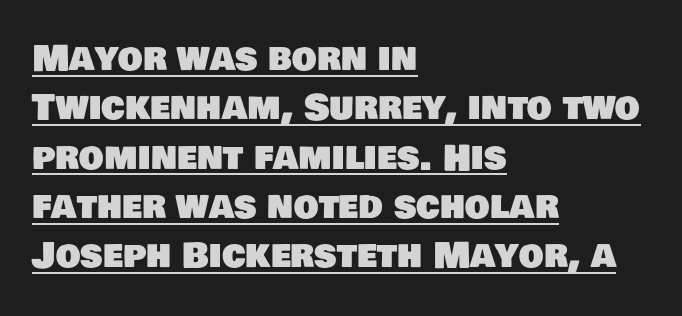
{"serif": "no", "width": "normal", "stroke_contrast": "low", "x_height": "large", "monospaced": "no", "underline": "yes", "align": "left", "line_spacing": "normal", "line_spacing_ratio": 1.41, "letter_spacing": "normal", "letter_spacing_em": 0.0, "glyph_px": 35}
